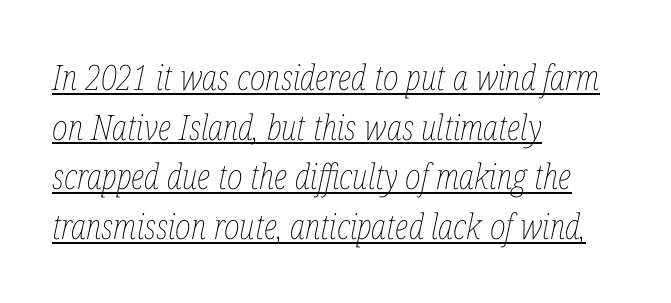
The image shows 35 px thin, condensed type, italic (leaning right); set left-aligned, normal line spacing (1.42x), normal letter spacing, underlined; low stroke contrast and a medium x-height.
